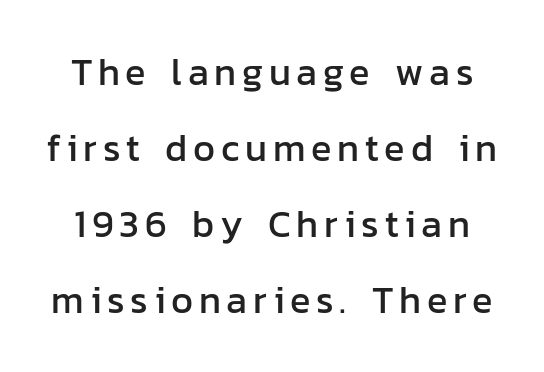
Interline gaps are noticeably wide in this sample. A typesetter would mark this as roman, not italic. Unlike a traditional serif, this face leaves its strokes unadorned. The string is rendered with underlining switched off.
